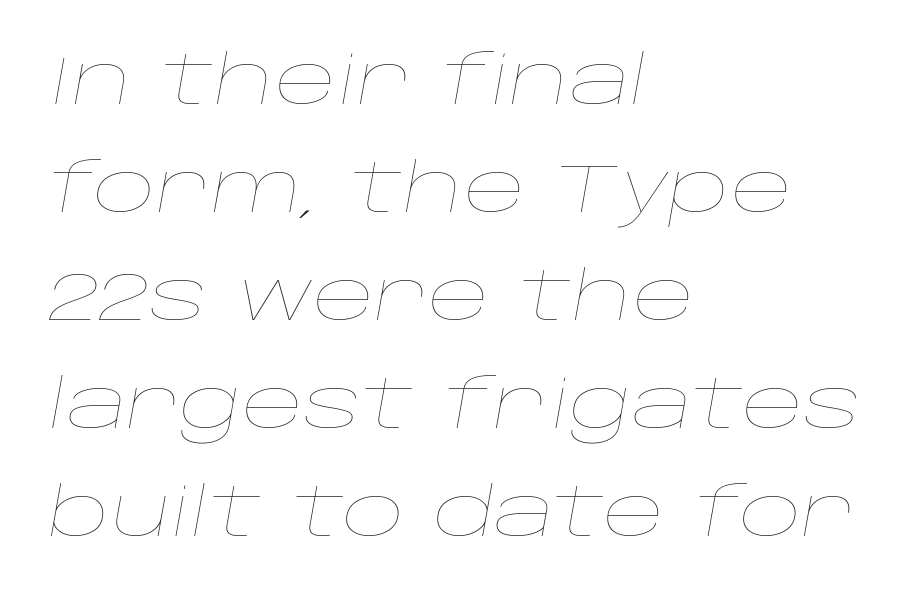
A typesetter would call this zero additional tracking. The face used here is proportionally spaced, like ordinary book or web type. Letters rest on an invisible, unmarked baseline. A classic flush-left, rag-right setting is used for this passage. The line-height multiplier appears to be the usual default.
